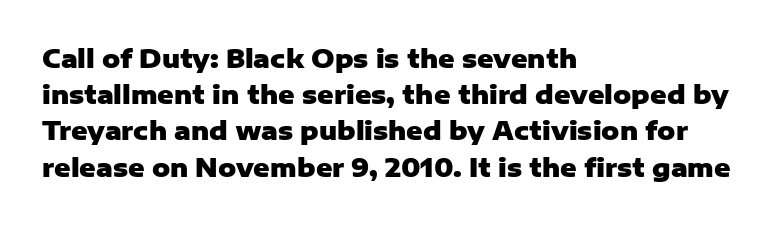
{"italic": "no", "bold": "yes", "underline": "no", "align": "left", "line_spacing": "normal", "line_spacing_ratio": 1.45, "letter_spacing": "normal", "letter_spacing_em": 0.0, "glyph_px": 25}
